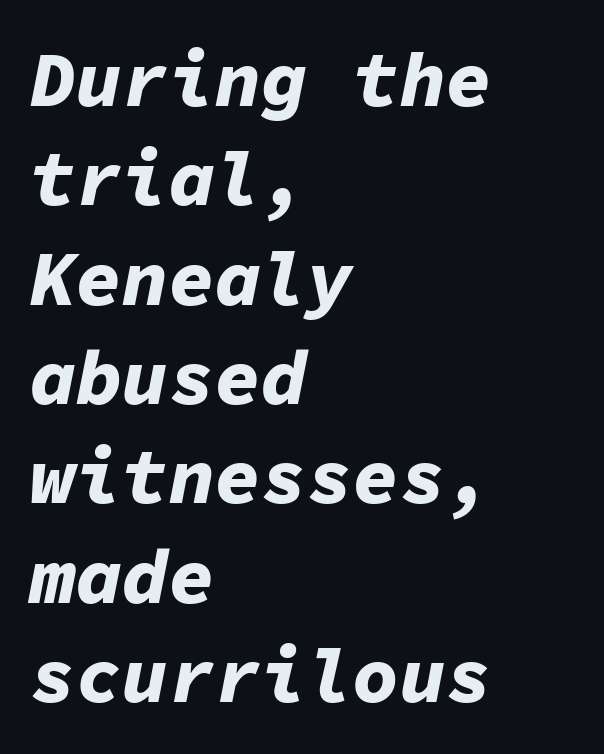
{"italic": "yes", "lean": "right", "slant_degrees": 11, "bold": "yes", "weight": "bold", "width": "normal", "stroke_contrast": "low", "x_height": "medium", "monospaced": "yes", "underline": "no", "align": "left", "line_spacing": "normal", "line_spacing_ratio": 1.29, "letter_spacing": "normal", "letter_spacing_em": 0.0, "glyph_px": 77}
